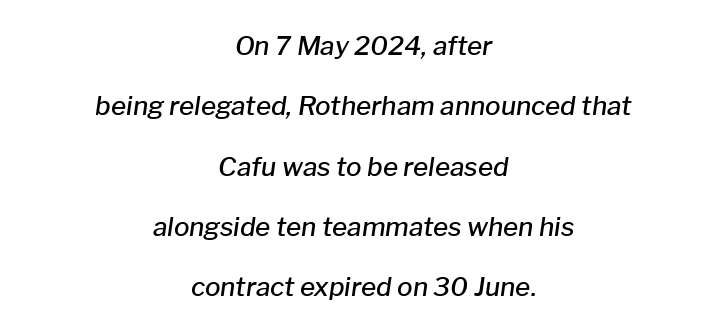
The image shows 26 px text type, italic (leaning right); set centered, loose line spacing (2.32x), normal letter spacing, not underlined.
